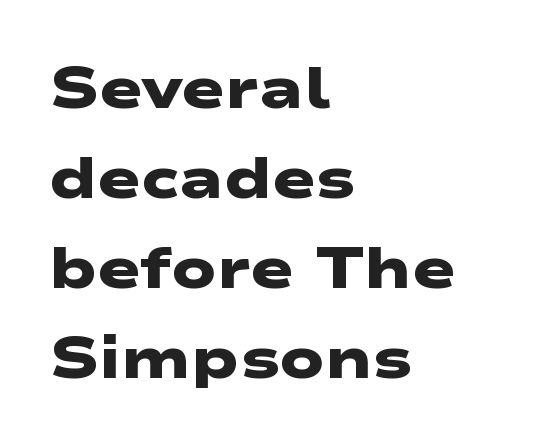
{"serif": "no", "bold": "yes", "weight": "heavy", "width": "wide", "stroke_contrast": "low", "x_height": "medium", "monospaced": "no", "underline": "no", "align": "left", "line_spacing": "normal", "line_spacing_ratio": 1.55, "letter_spacing": "normal", "letter_spacing_em": 0.0, "glyph_px": 58}
